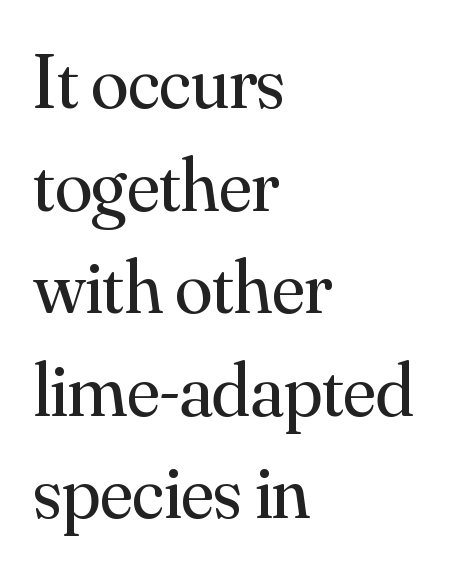
Q: Is the text bold? A: No.
Q: Is the text italic (slanted)? A: No, it is upright.
Q: Is the typeface a serif or a sans-serif typeface? A: Serif.
Q: Is the text underlined? A: No.
Q: How is the paragraph aligned? A: Left-aligned.
Q: Is the spacing between letters normal or unusually wide? A: Normal.
Q: Is the spacing between lines tight, normal or loose? A: Normal.
Q: Width (condensed, normal, or wide)? A: Normal.
Q: Stroke contrast? A: Medium.
Q: x-height? A: Small.
Q: Monospaced? A: No.
